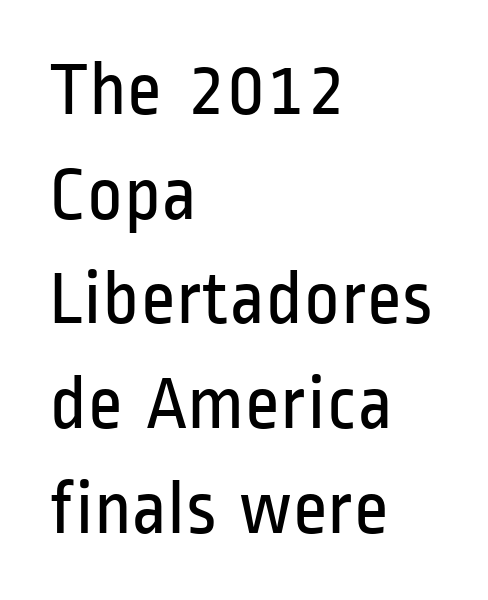
{"serif": "no", "italic": "no", "bold": "no", "weight": "regular", "width": "condensed", "stroke_contrast": "low", "x_height": "medium", "monospaced": "no", "underline": "no", "align": "left", "line_spacing": "normal", "line_spacing_ratio": 1.36, "letter_spacing": "normal", "letter_spacing_em": 0.0, "glyph_px": 77}
